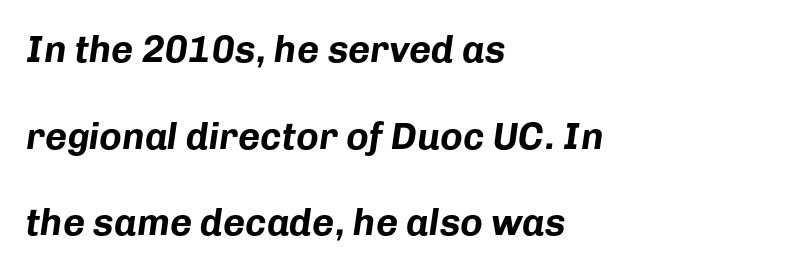
{"italic": "yes", "lean": "right", "slant_degrees": 8, "bold": "yes", "weight": "bold", "width": "normal", "stroke_contrast": "low", "x_height": "medium", "monospaced": "no", "underline": "no", "align": "left", "line_spacing": "loose", "line_spacing_ratio": 2.28, "letter_spacing": "normal", "letter_spacing_em": 0.0, "glyph_px": 38}
